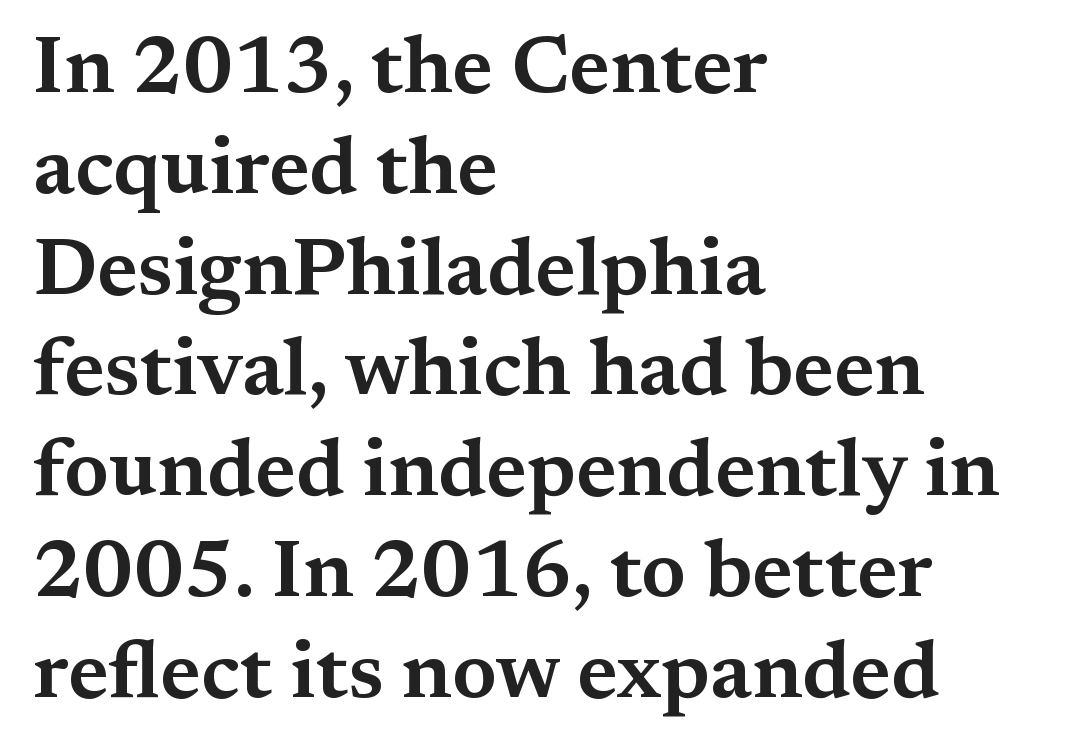
{"serif": "yes", "italic": "no", "width": "wide", "stroke_contrast": "medium", "x_height": "medium", "monospaced": "no", "underline": "no", "align": "left", "line_spacing": "normal", "line_spacing_ratio": 1.26, "letter_spacing": "normal", "letter_spacing_em": 0.0, "glyph_px": 80}
